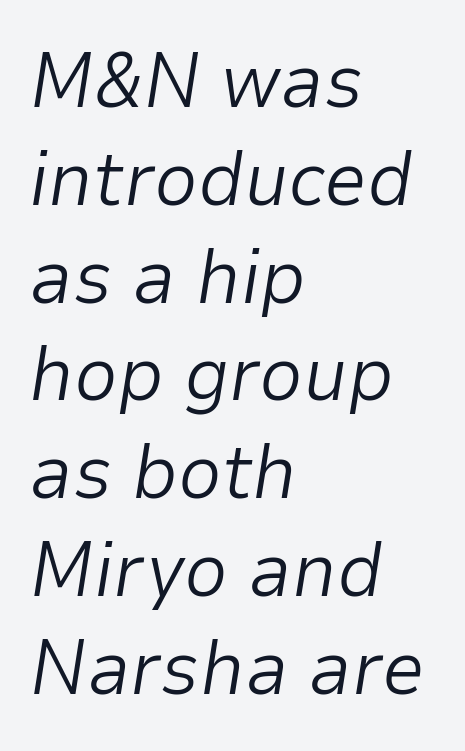
The image shows 77 px light type, italic (leaning right); set left-aligned, normal line spacing (1.27x), normal letter spacing, not underlined; low stroke contrast and a medium x-height.
